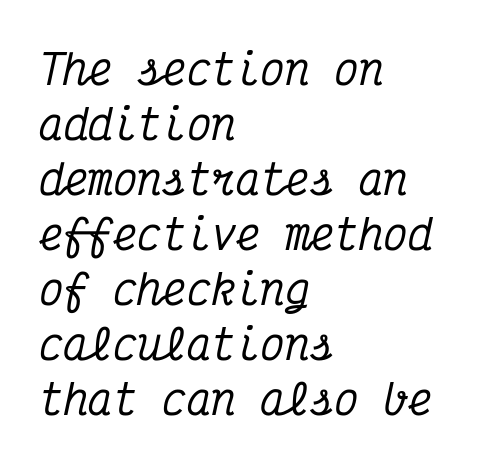
{"serif": "yes", "italic": "yes", "lean": "right", "slant_degrees": 12, "width": "condensed", "stroke_contrast": "medium", "x_height": "medium", "monospaced": "yes", "underline": "no", "align": "left", "line_spacing": "normal", "line_spacing_ratio": 1.34, "letter_spacing": "normal", "letter_spacing_em": 0.0, "glyph_px": 41}
